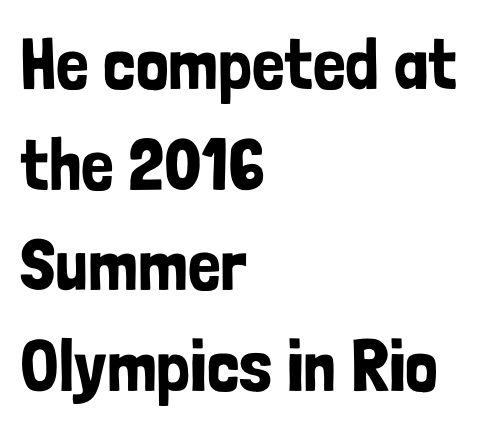
Line starts are locked; line ends wander. No italicization has been applied; the sample stays upright. Is there much room between lines? A standard amount, neither cramped nor airy. Just letters on the line, the space beneath them empty.
